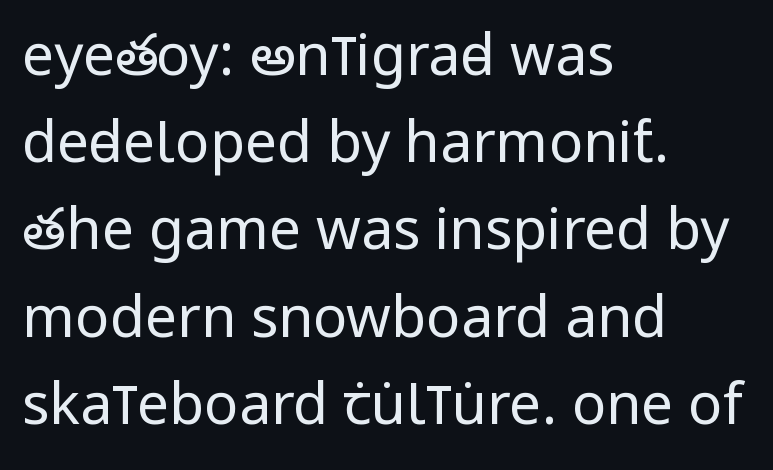
{"serif": "no", "italic": "no", "bold": "no", "weight": "regular", "width": "condensed", "stroke_contrast": "low", "x_height": "large", "monospaced": "no", "underline": "no", "align": "left", "line_spacing": "normal", "line_spacing_ratio": 1.53, "letter_spacing": "normal", "letter_spacing_em": 0.0, "glyph_px": 57}
